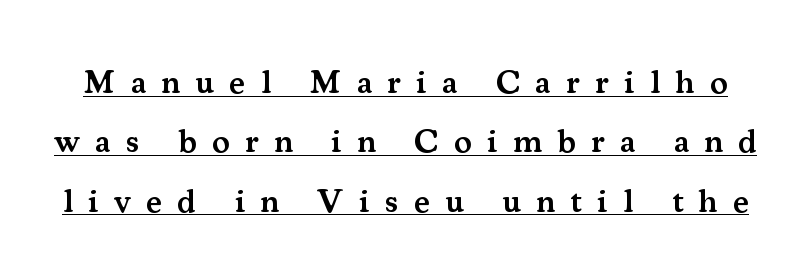
Posture: vertical. Look at the tracking — it's clearly loosened, letters drifting apart. What decoration does the sample have? An underline. Students, this is semibold: more ink than regular, less than bold. Think of a printed novel: that variable character pitch is what you see here.
